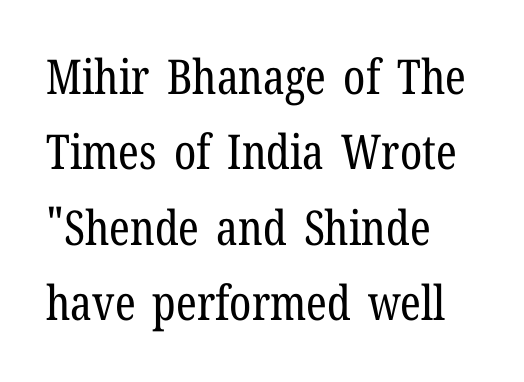
Q: Is the text bold? A: No.
Q: Is the text italic (slanted)? A: No, it is upright.
Q: Is the typeface a serif or a sans-serif typeface? A: Serif.
Q: Is the text underlined? A: No.
Q: How is the paragraph aligned? A: Left-aligned.
Q: Is the spacing between letters normal or unusually wide? A: Normal.
Q: Is the spacing between lines tight, normal or loose? A: Normal.
Q: Width (condensed, normal, or wide)? A: Condensed.
Q: Stroke contrast? A: Low.
Q: x-height? A: Medium.
Q: Monospaced? A: No.
